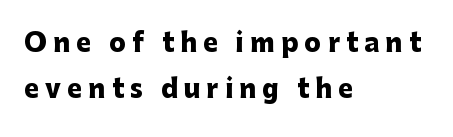
The image shows 25 px bold type, upright; set left-aligned, line spacing 1.86x, unusually wide letter spacing (+0.25 em), not underlined.
